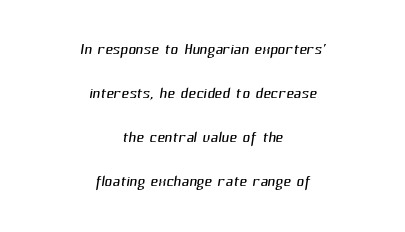
The image shows 21 px text type; set centered, loose line spacing (2.09x), normal letter spacing, not underlined.
